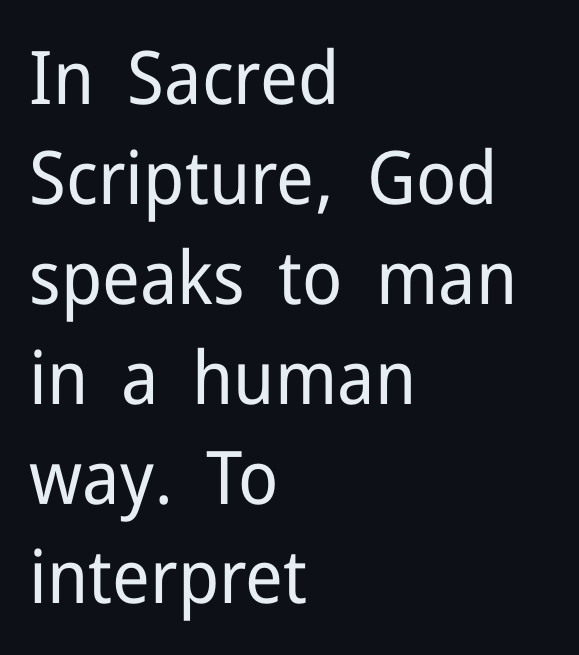
The paragraph has a hard left edge and a soft right edge. Is this a fixed-width face? No — the glyphs have proportional, varying widths. Stroke mass is kept to a normal reading level or below. Check under the words: just untouched page. Regarding leading, the lines here are spaced in the standard way.
